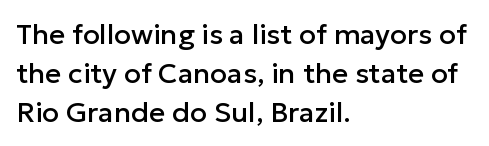
{"serif": "no", "italic": "no", "width": "normal", "stroke_contrast": "low", "x_height": "medium", "monospaced": "no", "underline": "no", "align": "left", "line_spacing": "normal", "line_spacing_ratio": 1.39, "letter_spacing": "normal", "letter_spacing_em": 0.0, "glyph_px": 28}
